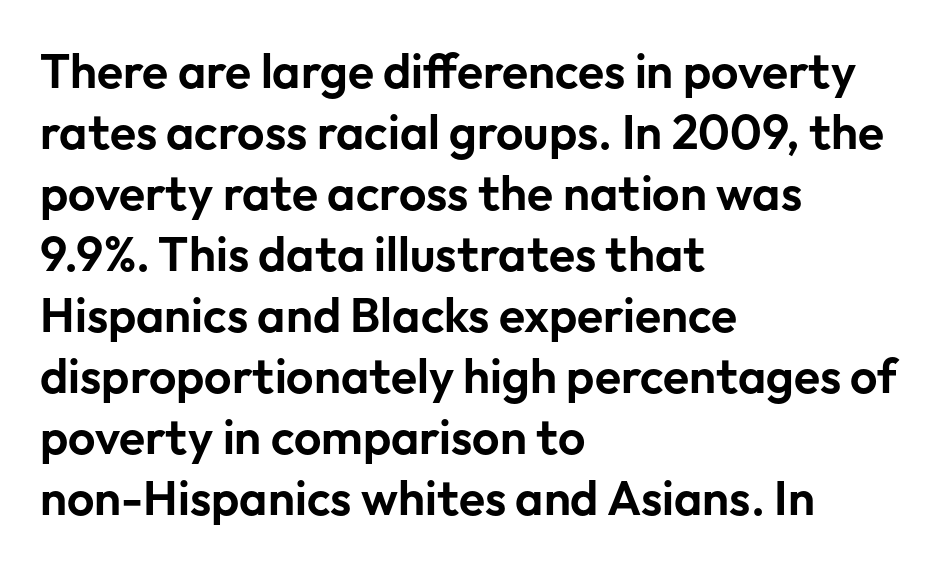
The image shows 48 px sans-serif type, upright; set left-aligned, normal line spacing (1.27x), normal letter spacing, not underlined; low stroke contrast and a medium x-height.
